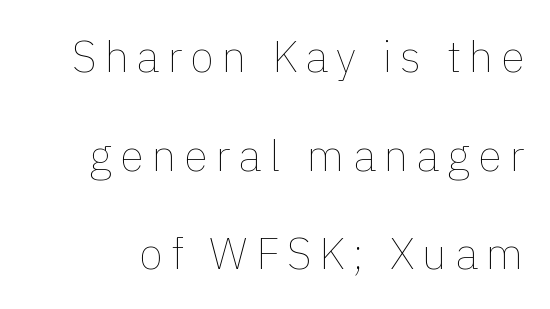
{"italic": "no", "bold": "no", "weight": "thin", "width": "normal", "x_height": "medium", "monospaced": "no", "underline": "no", "line_spacing": "loose", "line_spacing_ratio": 2.24, "glyph_px": 44}
